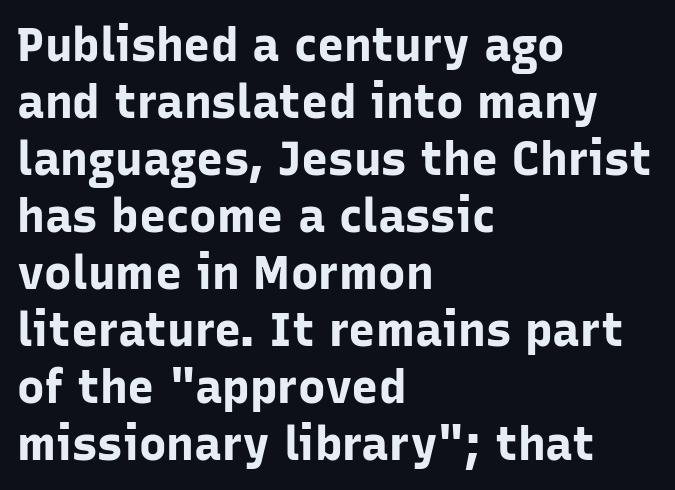
{"serif": "no", "italic": "no", "bold": "yes", "weight": "bold", "width": "normal", "stroke_contrast": "low", "x_height": "medium", "monospaced": "no", "underline": "no", "align": "left", "line_spacing_ratio": 1.24, "letter_spacing": "normal", "letter_spacing_em": 0.0, "glyph_px": 46}
